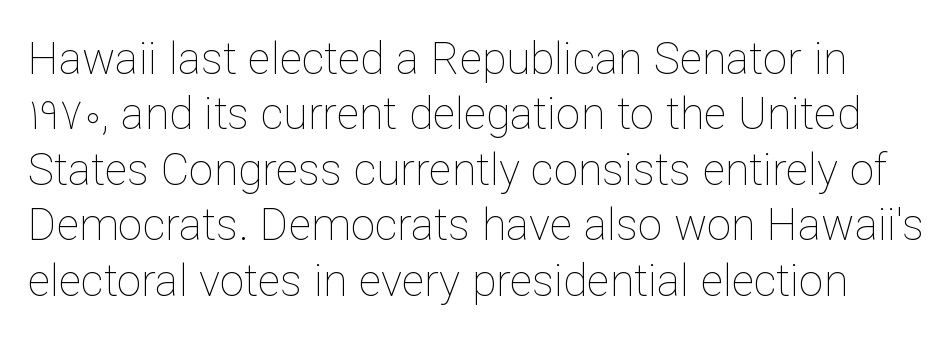
The image shows 44 px thin type, upright; set normal line spacing (1.26x), normal letter spacing, not underlined; low stroke contrast and a medium x-height.
